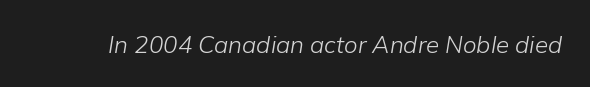
{"italic": "yes", "lean": "right", "slant_degrees": 9, "bold": "no", "underline": "no", "letter_spacing": "normal", "letter_spacing_em": 0.0, "glyph_px": 24}
